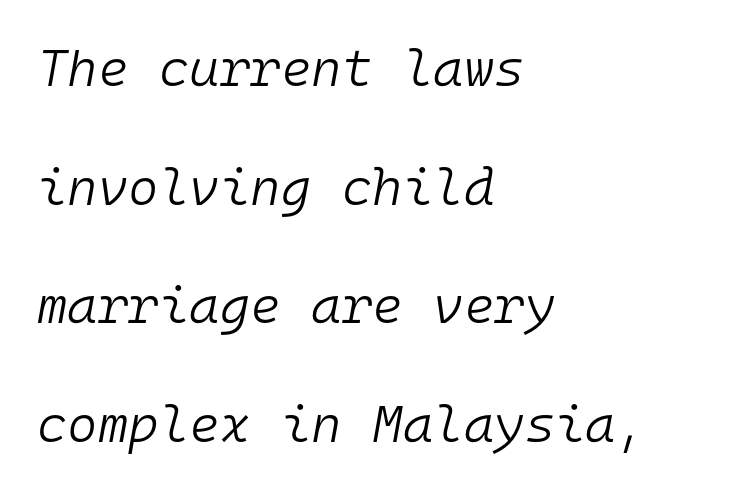
Q: Is the text bold? A: No.
Q: Is the text italic (slanted)? A: Yes, it leans right by about 10 degrees.
Q: Is the text underlined? A: No.
Q: How is the paragraph aligned? A: Left-aligned.
Q: Is the spacing between letters normal or unusually wide? A: Normal.
Q: Is the spacing between lines tight, normal or loose? A: Loose.
Q: Width (condensed, normal, or wide)? A: Normal.
Q: Stroke contrast? A: Low.
Q: x-height? A: Medium.
Q: Monospaced? A: Yes.
